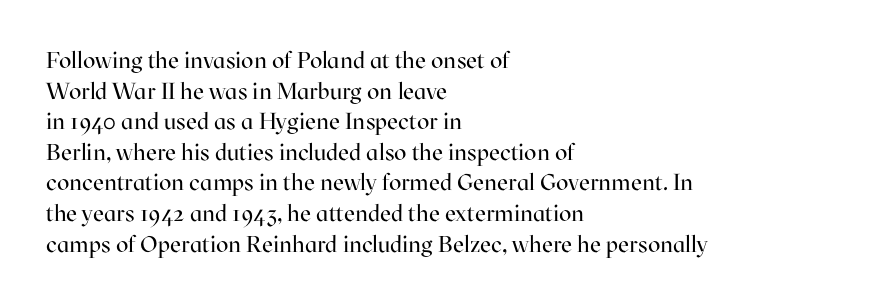
{"italic": "no", "bold": "no", "underline": "no", "align": "left", "line_spacing": "normal", "line_spacing_ratio": 1.33, "letter_spacing": "normal", "letter_spacing_em": 0.0, "glyph_px": 23}
